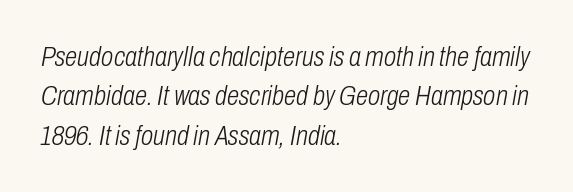
Yep, that's italic — everything's leaning. Regarding leading, the lines here are spaced in the standard way. This sample has the flowing, uneven cadence of proportional lettering. Decoration check: the copy has no underline. Compared with a centered layout, this one pins lines to the left instead.
